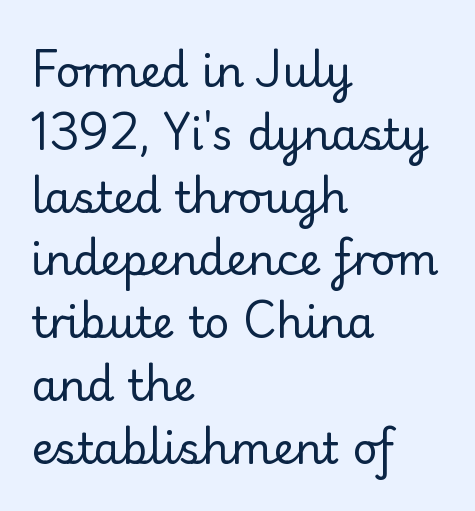
{"serif": "yes", "italic": "no", "bold": "no", "weight": "regular", "width": "normal", "stroke_contrast": "low", "x_height": "small", "monospaced": "no", "underline": "no", "align": "left", "line_spacing": "normal", "line_spacing_ratio": 1.46, "letter_spacing": "normal", "letter_spacing_em": 0.0, "glyph_px": 43}
